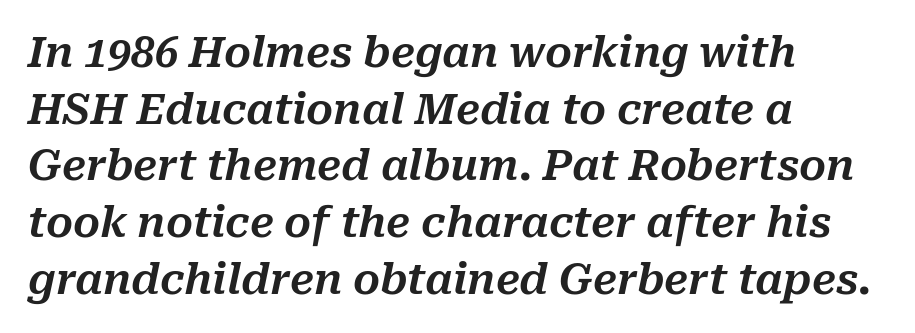
Q: Is the text italic (slanted)? A: Yes, it leans right by about 10 degrees.
Q: Is the text underlined? A: No.
Q: How is the paragraph aligned? A: Left-aligned.
Q: Is the spacing between letters normal or unusually wide? A: Normal.
Q: Is the spacing between lines tight, normal or loose? A: Normal.
Q: Width (condensed, normal, or wide)? A: Normal.
Q: Stroke contrast? A: Medium.
Q: x-height? A: Medium.
Q: Monospaced? A: No.
